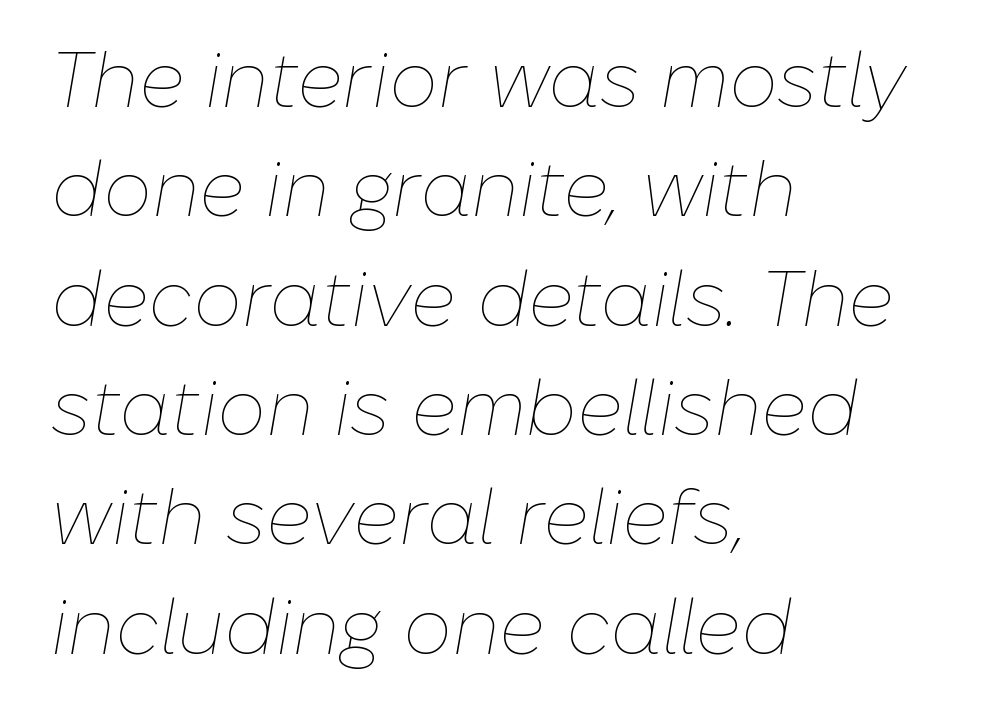
The image shows 77 px thin type, italic (leaning right); set left-aligned, normal line spacing (1.42x), normal letter spacing, not underlined; low stroke contrast and a medium x-height.
